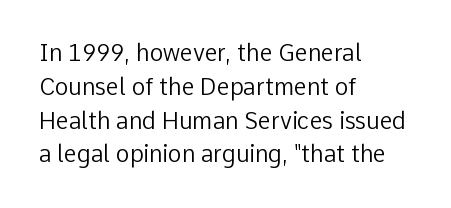
{"italic": "no", "bold": "no", "underline": "no", "align": "left", "line_spacing": "normal", "line_spacing_ratio": 1.47, "letter_spacing": "normal", "letter_spacing_em": 0.0, "glyph_px": 23}
